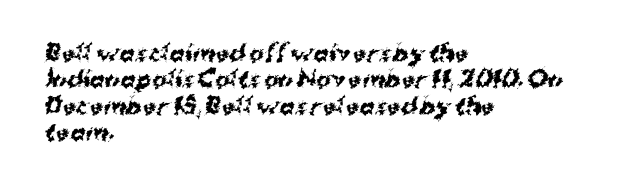
The image shows 22 px bold type; set left-aligned, line spacing 1.2x, normal letter spacing, not underlined.
